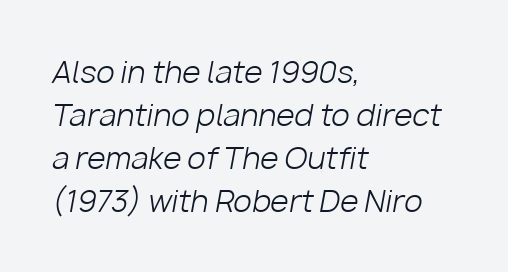
Q: Is the text bold? A: No.
Q: Is the text italic (slanted)? A: Yes, it leans right by about 10 degrees.
Q: Is the text underlined? A: No.
Q: How is the paragraph aligned? A: Left-aligned.
Q: Is the spacing between letters normal or unusually wide? A: Normal.
Q: Is the spacing between lines tight, normal or loose? A: Normal.
Q: Width (condensed, normal, or wide)? A: Normal.
Q: Stroke contrast? A: Low.
Q: x-height? A: Medium.
Q: Monospaced? A: No.
